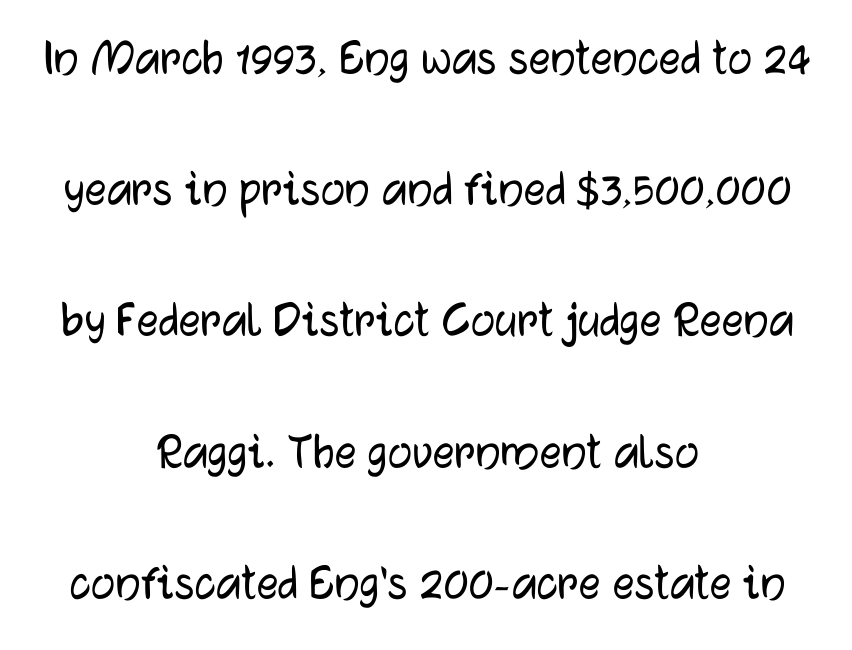
The image shows 54 px sans-serif type, upright; set centered, loose line spacing (2.43x), normal letter spacing, not underlined; low stroke contrast and a medium x-height.
